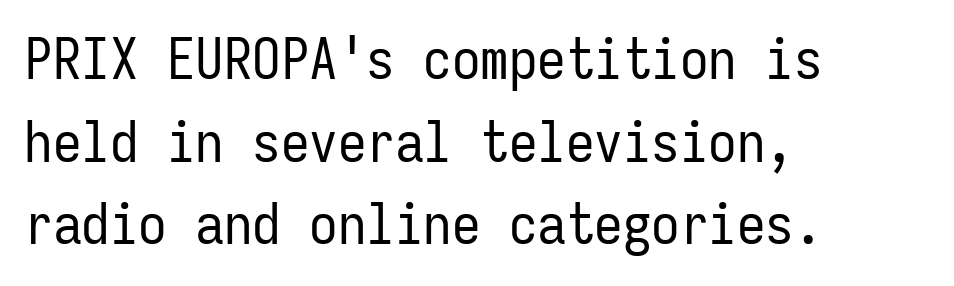
Q: Is the text bold? A: No.
Q: Is the text italic (slanted)? A: No, it is upright.
Q: Is the typeface a serif or a sans-serif typeface? A: Sans-serif.
Q: Is the text underlined? A: No.
Q: How is the paragraph aligned? A: Left-aligned.
Q: Is the spacing between letters normal or unusually wide? A: Normal.
Q: Is the spacing between lines tight, normal or loose? A: Normal.
Q: Width (condensed, normal, or wide)? A: Condensed.
Q: Stroke contrast? A: Low.
Q: x-height? A: Medium.
Q: Monospaced? A: Yes.
